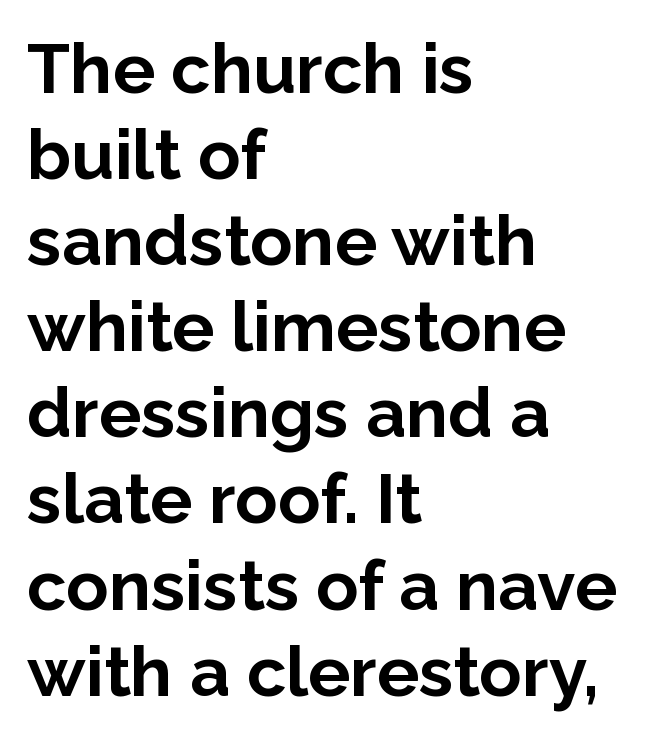
{"serif": "no", "italic": "no", "bold": "yes", "weight": "bold", "width": "normal", "stroke_contrast": "low", "x_height": "medium", "monospaced": "no", "underline": "no", "align": "left", "line_spacing_ratio": 1.23, "letter_spacing": "normal", "letter_spacing_em": 0.0, "glyph_px": 70}
